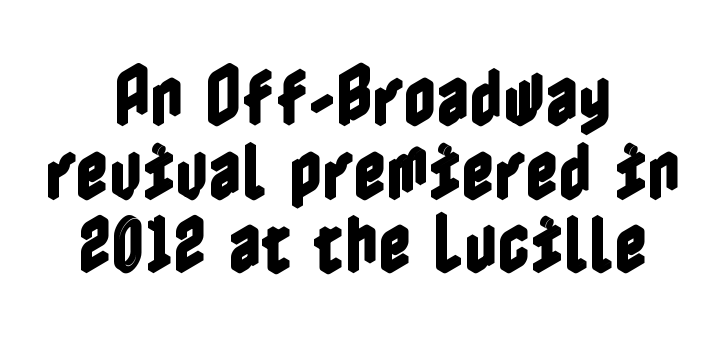
The image shows 64 px condensed type, upright; set centered, tight line spacing (1.15x), normal letter spacing, not underlined; a medium x-height.
